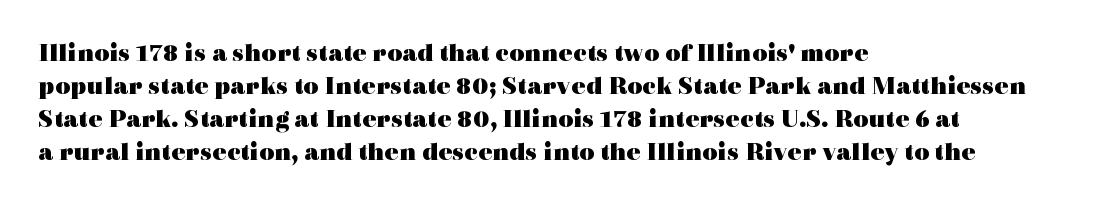
The image shows 26 px bold type, upright; set left-aligned, normal line spacing (1.27x), normal letter spacing, not underlined.
